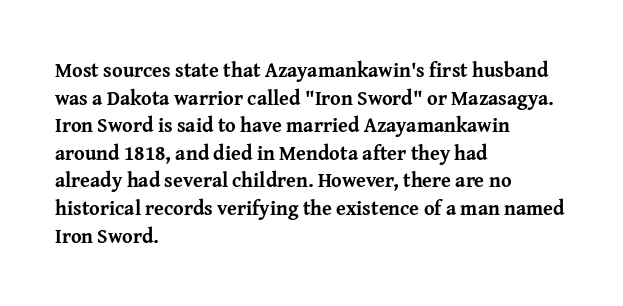
The image shows 20 px bold type, upright; set left-aligned, normal line spacing (1.38x), normal letter spacing, not underlined.
